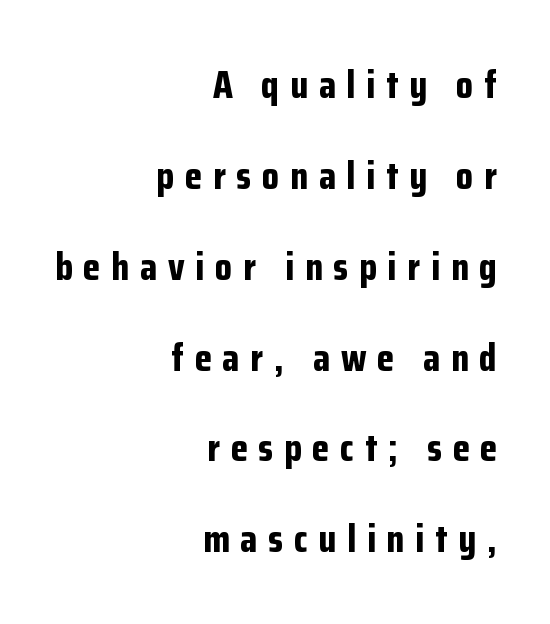
This sample uses an upright cut, with every glyph sitting square on the baseline. Line spacing here is loose. The tracking jumps out immediately: characters are airy and widely separated. How heavy is the stroke? Heavy — this is a bold.
